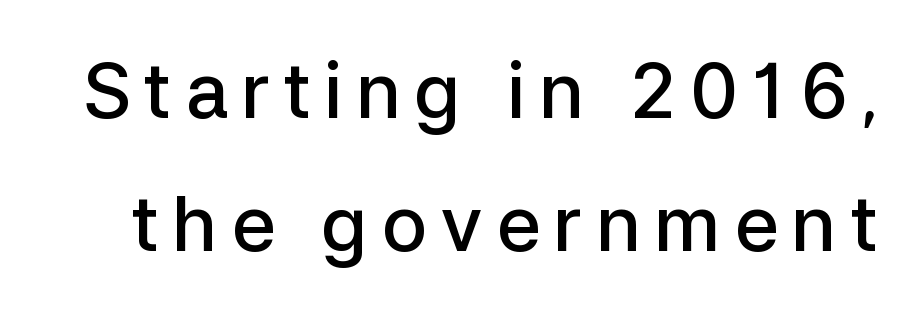
Q: Is the text bold? A: Semi-bold.
Q: Is the text italic (slanted)? A: No, it is upright.
Q: Is the typeface a serif or a sans-serif typeface? A: Sans-serif.
Q: Is the text underlined? A: No.
Q: Width (condensed, normal, or wide)? A: Normal.
Q: Stroke contrast? A: Low.
Q: x-height? A: Medium.
Q: Monospaced? A: No.
